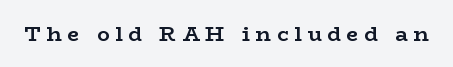
Look at the stroke-to-counter ratio: heavy, a bold. Lines of text with bare space underneath. These lines were composed using upright roman letters. The passage shown has open, widely tracked lettering throughout.
